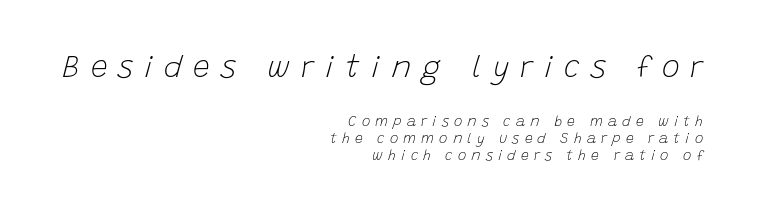
The image shows 30 px light type, italic (leaning right); set right-aligned, line spacing 1.2x, unusually wide letter spacing (+0.37 em), not underlined; the first (top) block is 2.14x larger; low stroke contrast and a large x-height.
